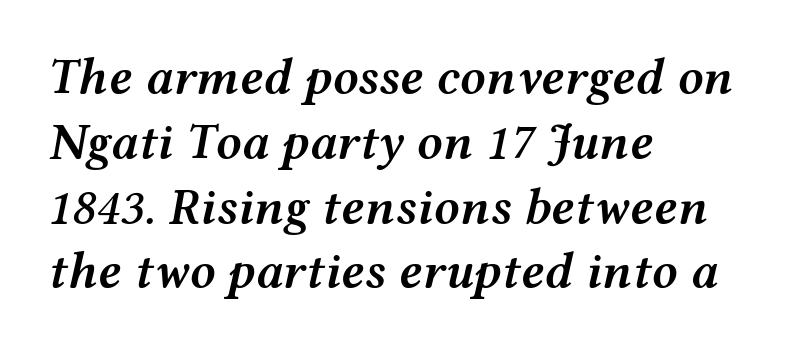
{"italic": "yes", "lean": "right", "slant_degrees": 12, "bold": "semi", "weight": "semibold", "width": "wide", "stroke_contrast": "medium", "x_height": "medium", "monospaced": "no", "underline": "no", "align": "left", "line_spacing": "normal", "line_spacing_ratio": 1.27, "letter_spacing": "normal", "letter_spacing_em": 0.0, "glyph_px": 51}
